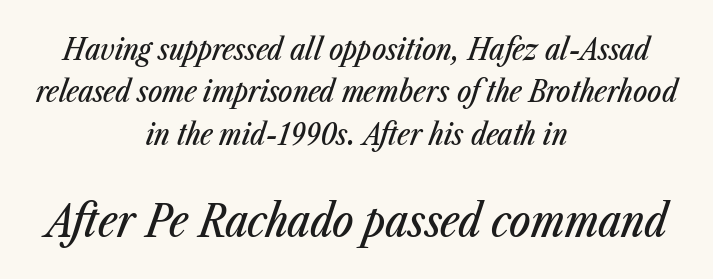
Q: Is the text italic (slanted)? A: Yes, it leans right by about 23 degrees.
Q: Is the text underlined? A: No.
Q: How is the paragraph aligned? A: Centered.
Q: Is the spacing between letters normal or unusually wide? A: Normal.
Q: Is the spacing between lines tight, normal or loose? A: Normal.
Q: Which block of text is set in a larger size, the first (top) or the second (bottom)? A: The second (bottom) one.
Q: Width (condensed, normal, or wide)? A: Condensed.
Q: Stroke contrast? A: Low.
Q: x-height? A: Medium.
Q: Monospaced? A: No.
